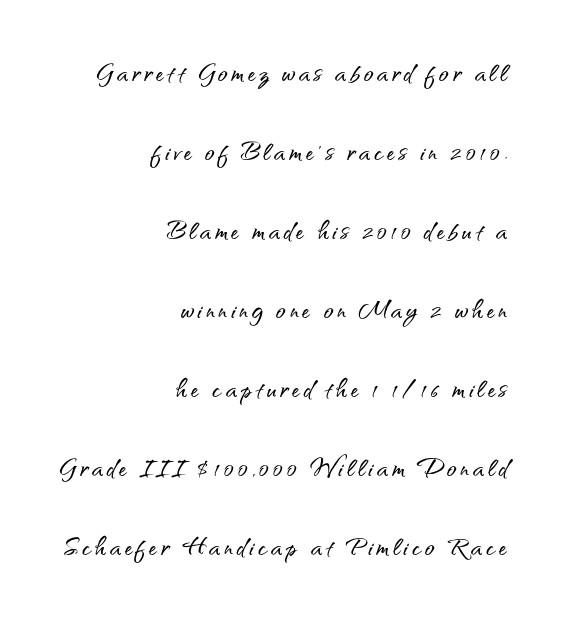
Q: Is the text italic (slanted)? A: Yes.
Q: Is the typeface a serif or a sans-serif typeface? A: Sans-serif.
Q: Is the text underlined? A: No.
Q: How is the paragraph aligned? A: Right-aligned.
Q: Is the spacing between lines tight, normal or loose? A: Loose.
Q: Width (condensed, normal, or wide)? A: Normal.
Q: Stroke contrast? A: Medium.
Q: x-height? A: Small.
Q: Monospaced? A: No.
